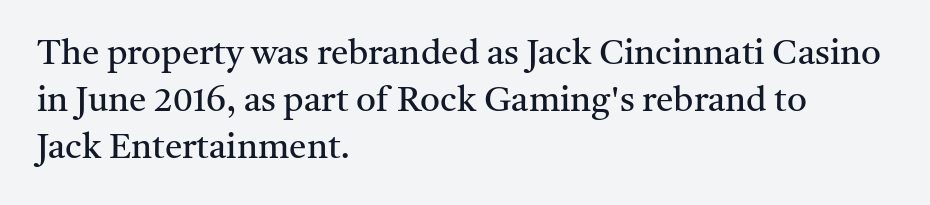
The cut favours lightness, reaching ordinary text weight at its darkest. The string is rendered with underlining switched off. Regarding leading, the lines here are spaced in the standard way. The specimen reads as upright at a glance. A typesetter would call this proportional, since set widths differ per character. The typesetter chose a ragged-right arrangement here.
